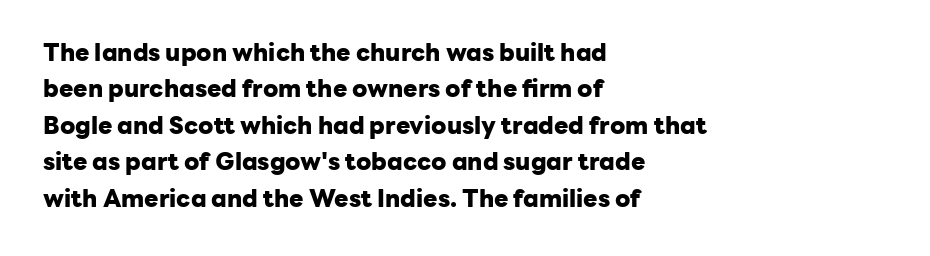
{"italic": "no", "bold": "yes", "underline": "no", "align": "left", "line_spacing": "normal", "line_spacing_ratio": 1.52, "letter_spacing": "normal", "letter_spacing_em": 0.0, "glyph_px": 24}
